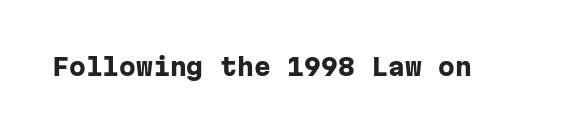
Q: Is the text bold? A: Yes.
Q: Is the text italic (slanted)? A: No, it is upright.
Q: Is the text underlined? A: No.
Q: Is the spacing between letters normal or unusually wide? A: Normal.
